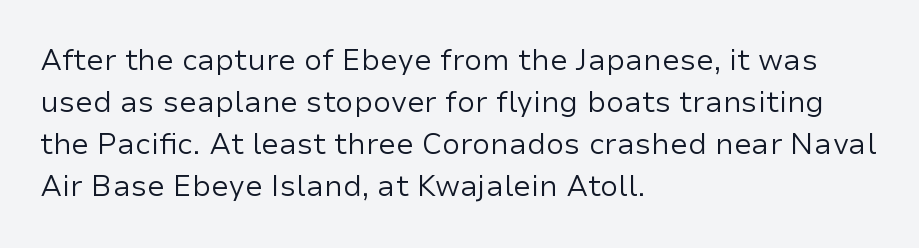
{"serif": "no", "italic": "no", "bold": "no", "weight": "regular", "width": "normal", "stroke_contrast": "low", "x_height": "medium", "monospaced": "no", "underline": "no", "align": "left", "line_spacing": "normal", "line_spacing_ratio": 1.45, "letter_spacing": "normal", "letter_spacing_em": 0.0, "glyph_px": 29}
